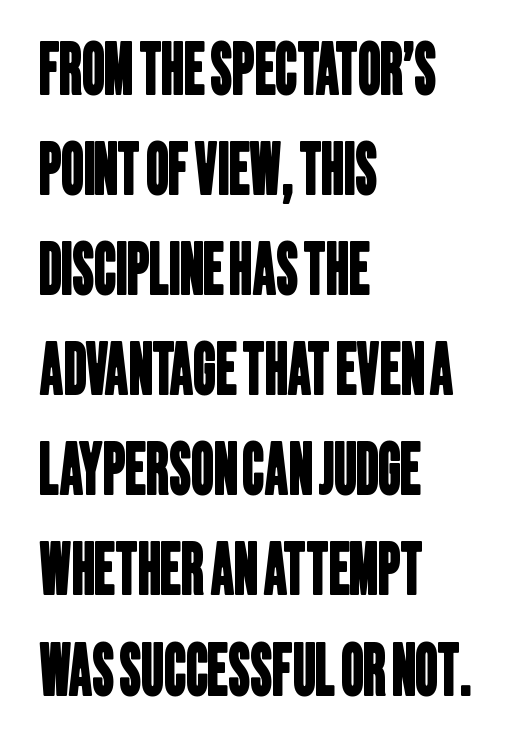
{"serif": "no", "width": "condensed", "stroke_contrast": "low", "x_height": "large", "monospaced": "no", "underline": "no", "align": "left", "line_spacing": "normal", "line_spacing_ratio": 1.43, "letter_spacing": "normal", "letter_spacing_em": 0.0, "glyph_px": 70}
